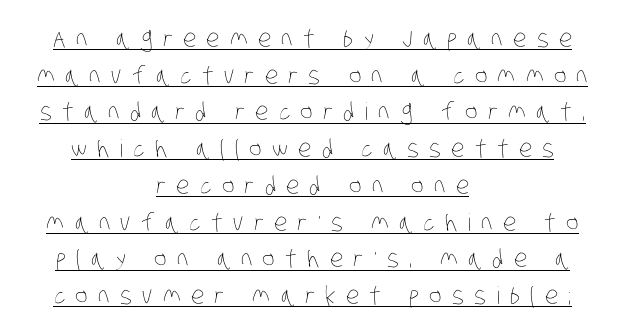
{"bold": "no", "underline": "yes", "align": "center", "line_spacing": "normal", "line_spacing_ratio": 1.53, "letter_spacing": "wide", "letter_spacing_em": 0.43, "glyph_px": 24}
